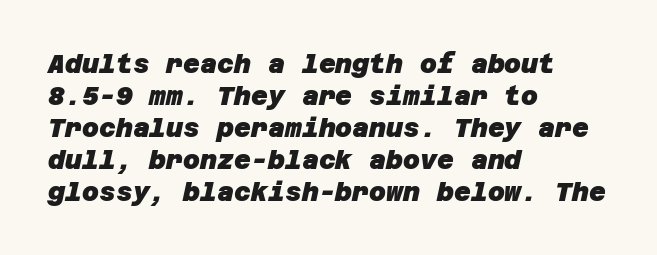
{"bold": "yes", "underline": "no", "align": "left", "line_spacing_ratio": 1.23, "letter_spacing": "normal", "letter_spacing_em": 0.0, "glyph_px": 26}
